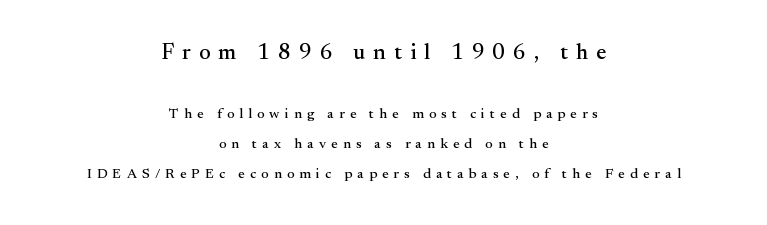
The image shows 22 px text type, upright; set centered, loose line spacing (2.15x), unusually wide letter spacing (+0.37 em), not underlined; the first (top) block is 1.57x larger.
